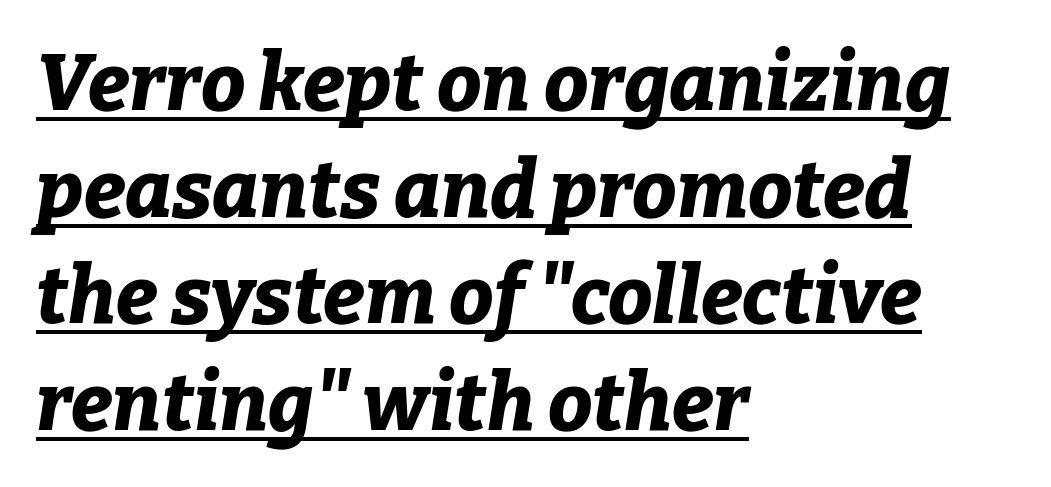
{"italic": "yes", "lean": "right", "slant_degrees": 9, "bold": "yes", "weight": "bold", "width": "normal", "stroke_contrast": "low", "x_height": "medium", "monospaced": "no", "underline": "yes", "align": "left", "line_spacing": "normal", "line_spacing_ratio": 1.35, "letter_spacing": "normal", "letter_spacing_em": 0.0, "glyph_px": 79}
